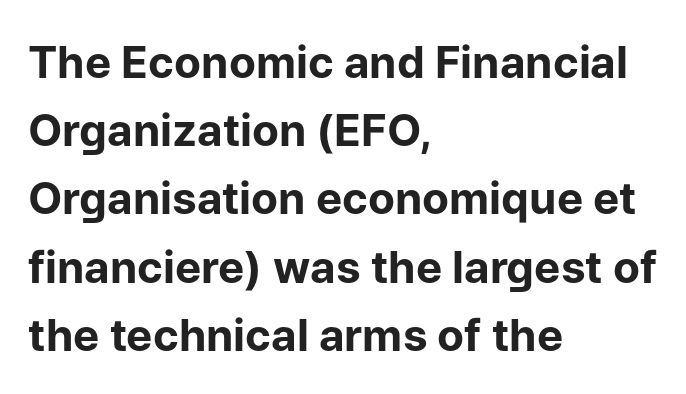
The image shows 44 px bold sans-serif type, upright; set left-aligned, normal line spacing (1.55x), normal letter spacing, not underlined; low stroke contrast and a medium x-height.
